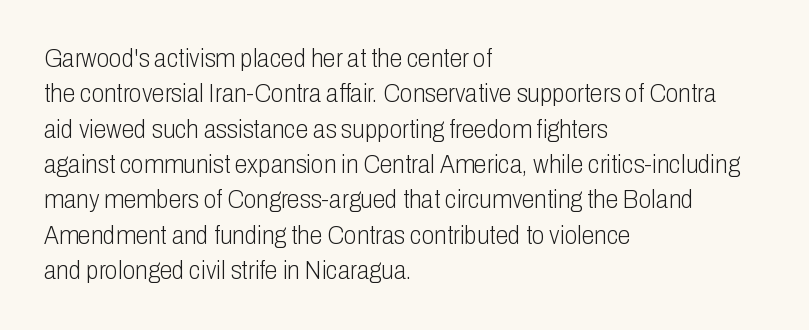
{"italic": "no", "bold": "no", "underline": "no", "align": "left", "line_spacing": "normal", "line_spacing_ratio": 1.36, "letter_spacing": "normal", "letter_spacing_em": 0.0, "glyph_px": 26}
